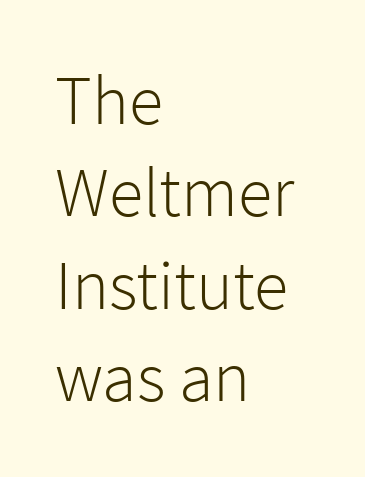
{"serif": "no", "italic": "no", "bold": "no", "weight": "light", "width": "normal", "stroke_contrast": "low", "x_height": "medium", "monospaced": "no", "underline": "no", "align": "left", "line_spacing": "normal", "line_spacing_ratio": 1.32, "letter_spacing": "normal", "letter_spacing_em": 0.0, "glyph_px": 70}
